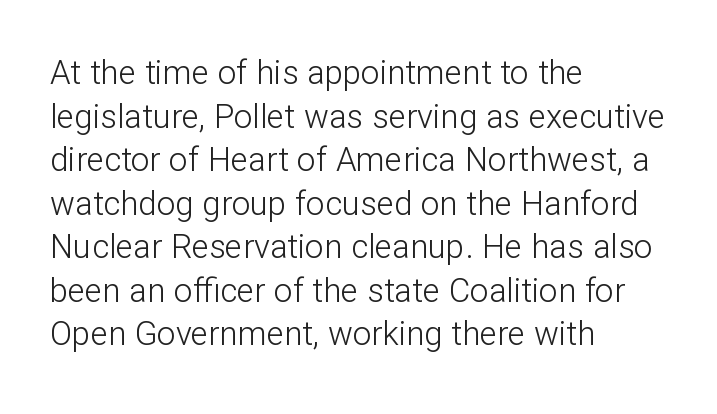
{"serif": "no", "italic": "no", "bold": "no", "weight": "light", "width": "normal", "stroke_contrast": "low", "x_height": "medium", "monospaced": "no", "underline": "no", "align": "left", "line_spacing": "normal", "line_spacing_ratio": 1.32, "letter_spacing": "normal", "letter_spacing_em": 0.0, "glyph_px": 33}
